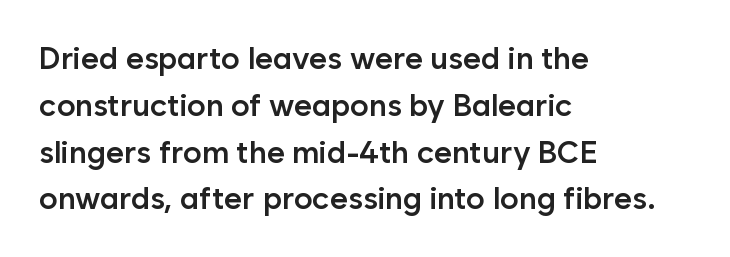
{"serif": "no", "italic": "no", "bold": "semi", "weight": "semibold", "width": "normal", "stroke_contrast": "low", "x_height": "medium", "monospaced": "no", "underline": "no", "align": "left", "line_spacing": "normal", "line_spacing_ratio": 1.51, "letter_spacing": "normal", "letter_spacing_em": 0.0, "glyph_px": 31}
